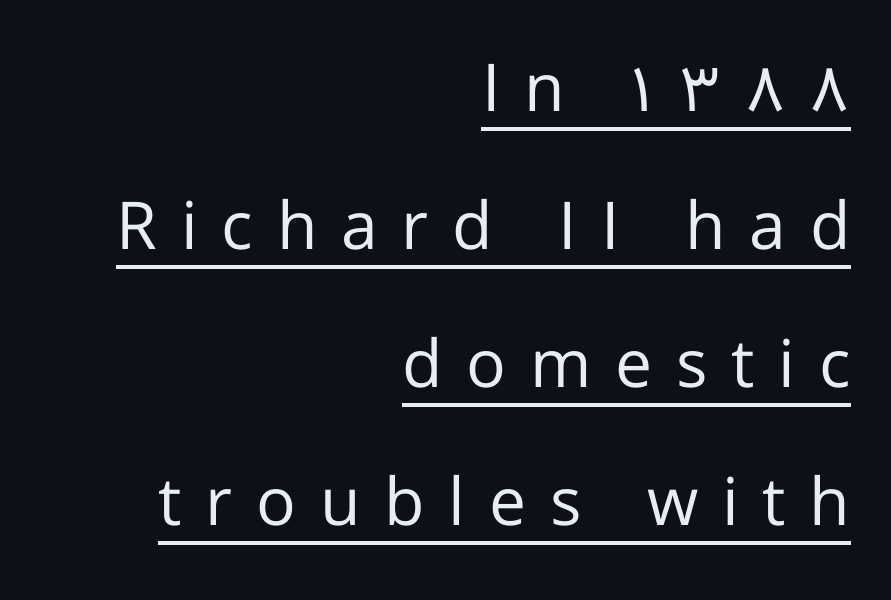
Q: Is the text bold? A: No.
Q: Is the text italic (slanted)? A: No, it is upright.
Q: Is the typeface a serif or a sans-serif typeface? A: Sans-serif.
Q: Is the text underlined? A: Yes.
Q: How is the paragraph aligned? A: Right-aligned.
Q: Is the spacing between letters normal or unusually wide? A: Unusually wide.
Q: Is the spacing between lines tight, normal or loose? A: Loose.
Q: Width (condensed, normal, or wide)? A: Normal.
Q: Stroke contrast? A: Low.
Q: x-height? A: Medium.
Q: Monospaced? A: No.
